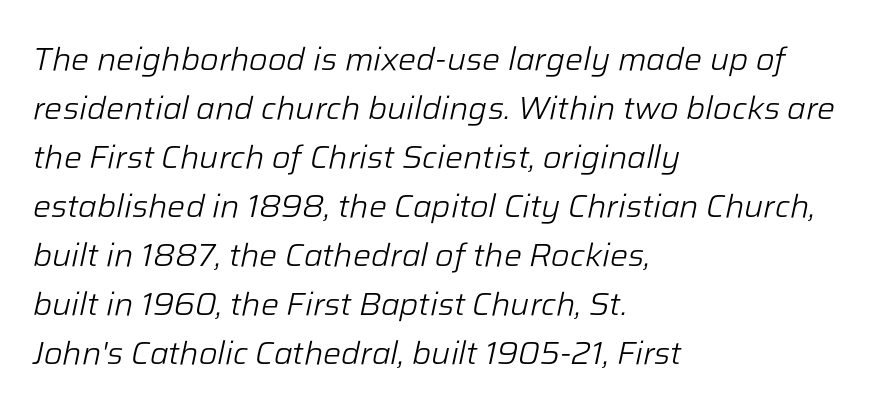
Every character sits at an angle, as italics do. The passage shown is typed in a proportional face where columns would drift. Reading down the block, your eye returns to a fixed left position each line. Underline: absent. Glyph-to-glyph distance matches everyday printed text.
